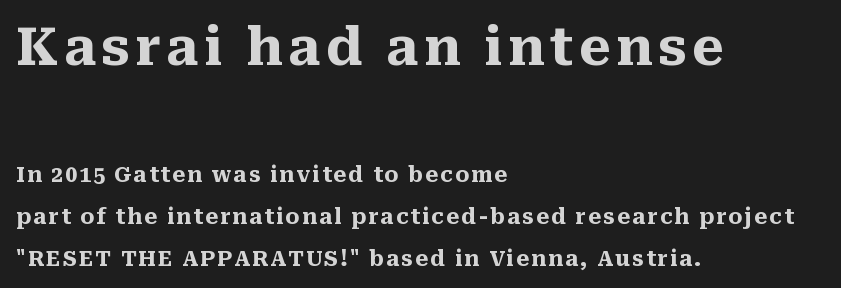
Q: Is the text bold? A: Yes.
Q: Is the text italic (slanted)? A: No, it is upright.
Q: Is the typeface a serif or a sans-serif typeface? A: Serif.
Q: Is the text underlined? A: No.
Q: How is the paragraph aligned? A: Left-aligned.
Q: Is the spacing between lines tight, normal or loose? A: Loose.
Q: Which block of text is set in a larger size, the first (top) or the second (bottom)? A: The first (top) one.
Q: Width (condensed, normal, or wide)? A: Normal.
Q: Stroke contrast? A: Medium.
Q: x-height? A: Medium.
Q: Monospaced? A: No.
